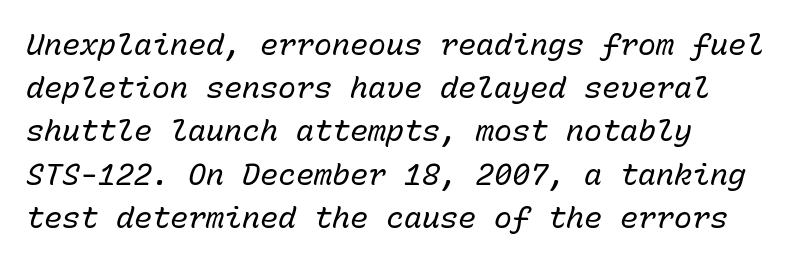
The letters march in equal steps, a hallmark of fixed-pitch type. Italic: yes, the glyphs are oblique. In CSS terms this would be text-align: left. Inter-character spacing is left at the font's built-in metrics.
